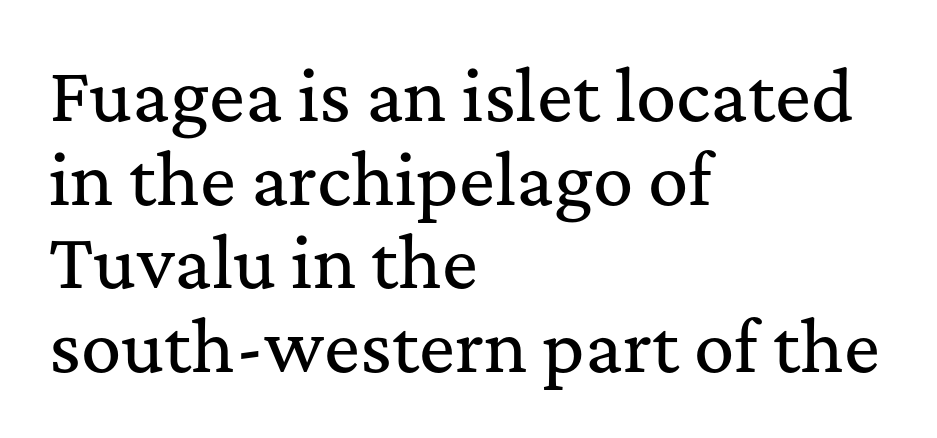
The letters stand upright; this is a roman face. The space beneath each line is pristine and unruled. Does extra space separate the letters? No, they use regular spacing. The typeface chosen for these lines features serifs.
